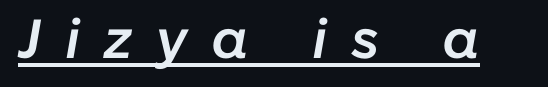
The image shows 55 px semibold type, italic (leaning right); set unusually wide letter spacing (+0.44 em), underlined; low stroke contrast and a medium x-height.
